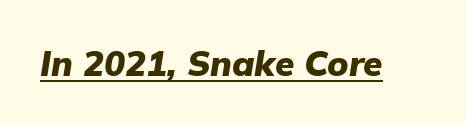
The image shows 35 px heavy type, italic (leaning right); set normal letter spacing, underlined; low stroke contrast and a medium x-height.
